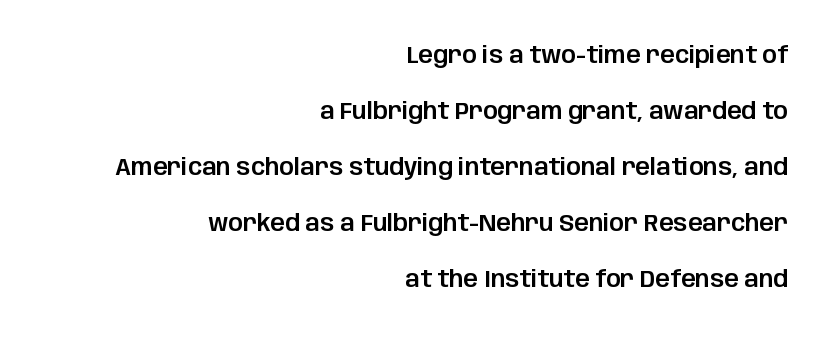
{"italic": "no", "underline": "no", "align": "right", "line_spacing": "loose", "line_spacing_ratio": 2.43, "letter_spacing": "normal", "letter_spacing_em": 0.0, "glyph_px": 23}
